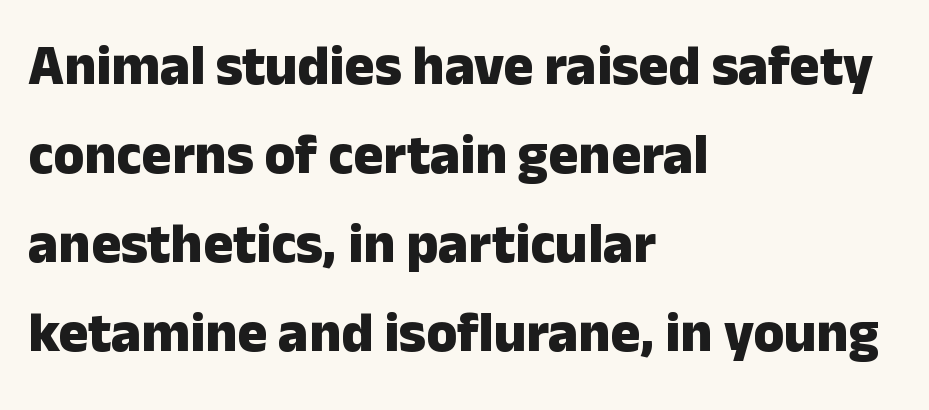
The image shows 56 px heavy sans-serif type, upright; set left-aligned, normal line spacing (1.59x), normal letter spacing, not underlined; low stroke contrast and a medium x-height.
